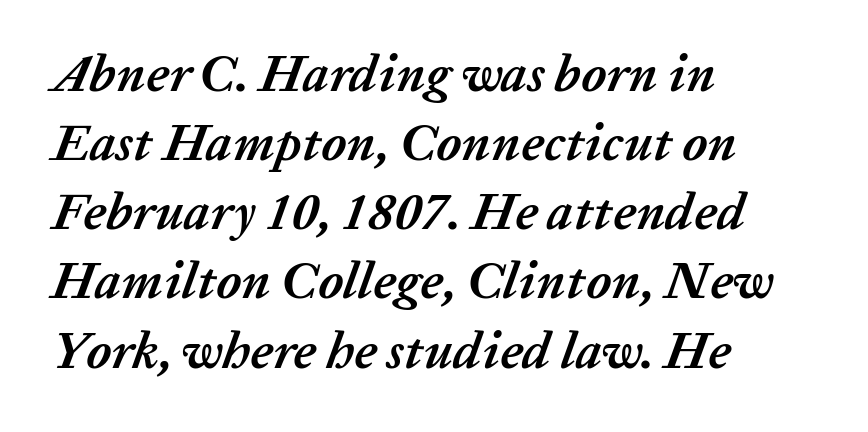
Q: Is the text bold? A: Yes.
Q: Is the text italic (slanted)? A: Yes, it leans right by about 20 degrees.
Q: Is the text underlined? A: No.
Q: How is the paragraph aligned? A: Left-aligned.
Q: Is the spacing between letters normal or unusually wide? A: Normal.
Q: Is the spacing between lines tight, normal or loose? A: Normal.
Q: Width (condensed, normal, or wide)? A: Normal.
Q: Stroke contrast? A: Low.
Q: x-height? A: Medium.
Q: Monospaced? A: No.
